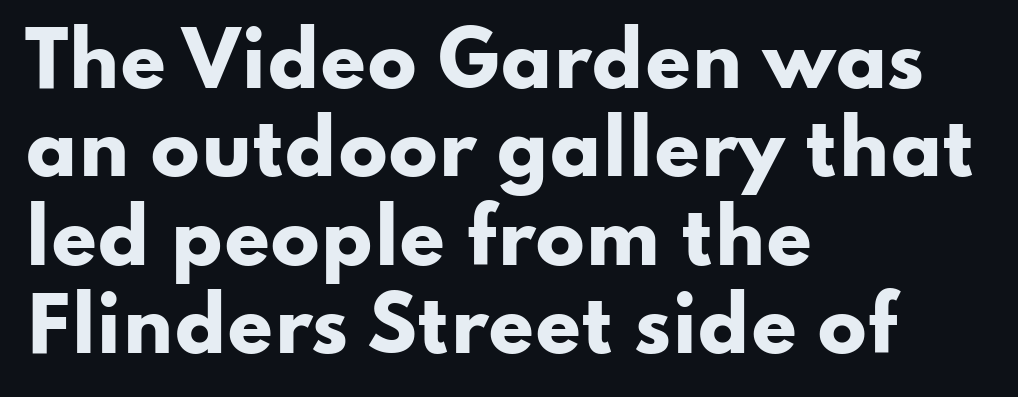
Alignment: flush left. Note: no serifs on the glyphs. The letters are bold, with thick, heavy strokes. Does the lettering tilt? It doesn't — this is upright.
